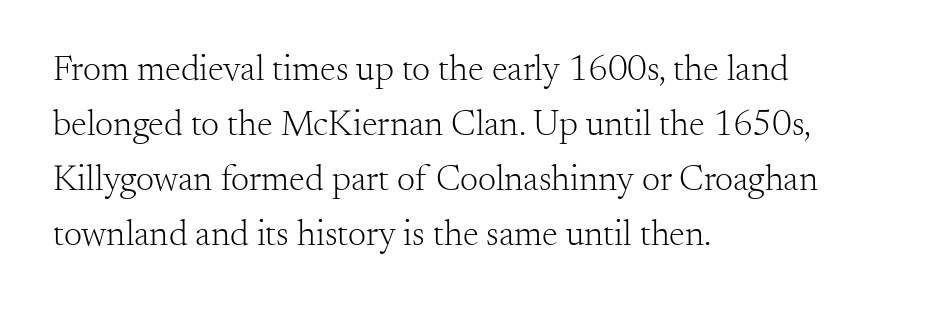
Q: Is the text bold? A: No.
Q: Is the text italic (slanted)? A: No, it is upright.
Q: Is the typeface a serif or a sans-serif typeface? A: Serif.
Q: Is the text underlined? A: No.
Q: How is the paragraph aligned? A: Left-aligned.
Q: Is the spacing between letters normal or unusually wide? A: Normal.
Q: Is the spacing between lines tight, normal or loose? A: Normal.
Q: Width (condensed, normal, or wide)? A: Normal.
Q: Stroke contrast? A: Medium.
Q: x-height? A: Small.
Q: Monospaced? A: No.
